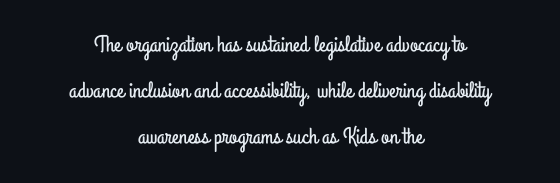
The image shows 23 px text type, upright; set centered, loose line spacing (2.01x), normal letter spacing, not underlined.
